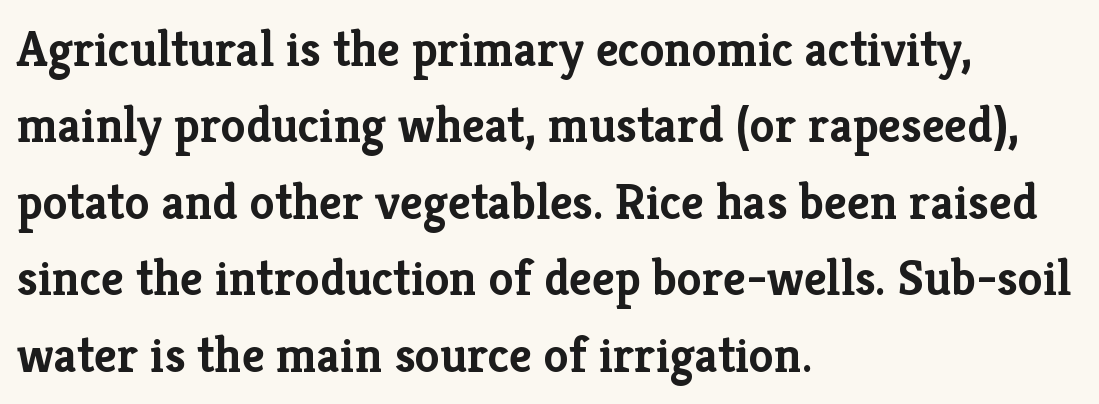
Q: Is the text bold? A: Yes.
Q: Is the text italic (slanted)? A: No, it is upright.
Q: Is the typeface a serif or a sans-serif typeface? A: Serif.
Q: Is the text underlined? A: No.
Q: How is the paragraph aligned? A: Left-aligned.
Q: Is the spacing between letters normal or unusually wide? A: Normal.
Q: Is the spacing between lines tight, normal or loose? A: Normal.
Q: Width (condensed, normal, or wide)? A: Normal.
Q: Stroke contrast? A: Low.
Q: x-height? A: Medium.
Q: Monospaced? A: No.
